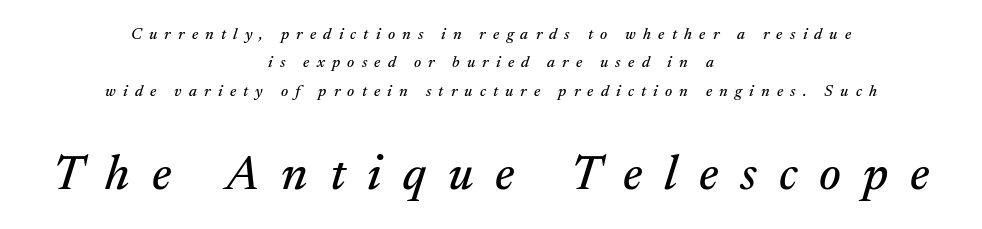
The image shows 49 px serif type, italic (leaning right); set centered, line spacing 1.78x, unusually wide letter spacing (+0.45 em), not underlined; the second (bottom) block is 3.06x larger; medium stroke contrast and a medium x-height.
